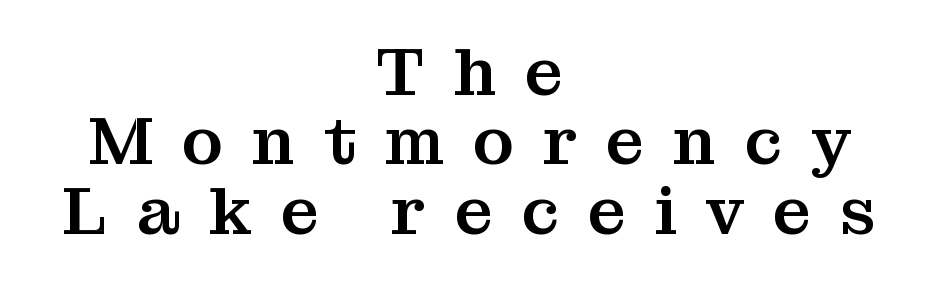
The image shows 68 px serif type, upright; set centered, tight line spacing (1.02x), unusually wide letter spacing (+0.42 em), not underlined; medium stroke contrast and a medium x-height.
